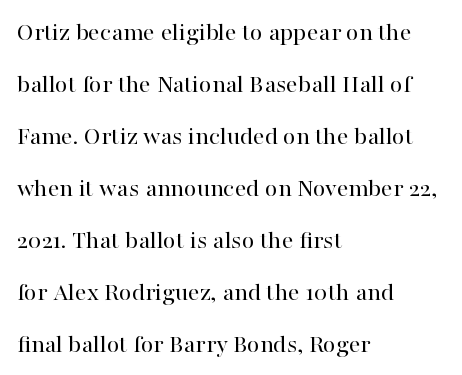
{"italic": "no", "bold": "no", "underline": "no", "align": "left", "line_spacing": "loose", "line_spacing_ratio": 2.0, "letter_spacing": "normal", "letter_spacing_em": 0.0, "glyph_px": 26}
